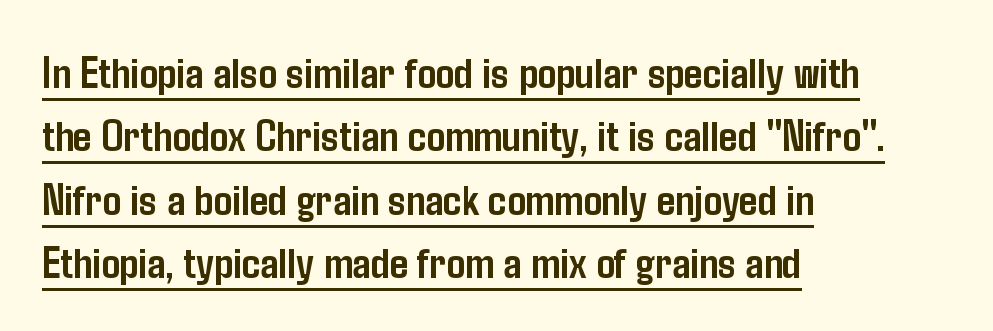
{"serif": "no", "italic": "no", "bold": "yes", "weight": "semibold", "width": "condensed", "stroke_contrast": "low", "x_height": "medium", "monospaced": "no", "underline": "yes", "align": "left", "line_spacing": "normal", "line_spacing_ratio": 1.38, "letter_spacing": "normal", "letter_spacing_em": 0.0, "glyph_px": 46}
